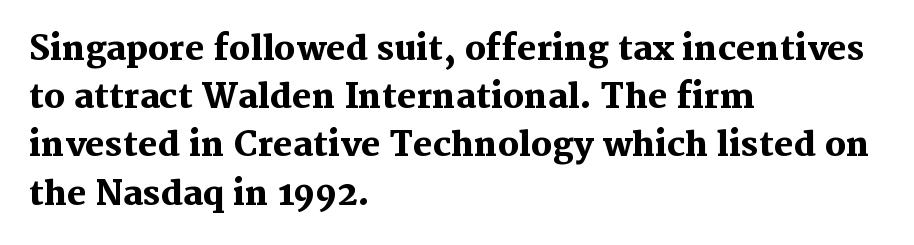
{"serif": "yes", "italic": "no", "bold": "yes", "weight": "heavy", "width": "normal", "stroke_contrast": "medium", "x_height": "medium", "monospaced": "no", "underline": "no", "align": "left", "line_spacing": "normal", "line_spacing_ratio": 1.46, "letter_spacing": "normal", "letter_spacing_em": 0.0, "glyph_px": 33}
